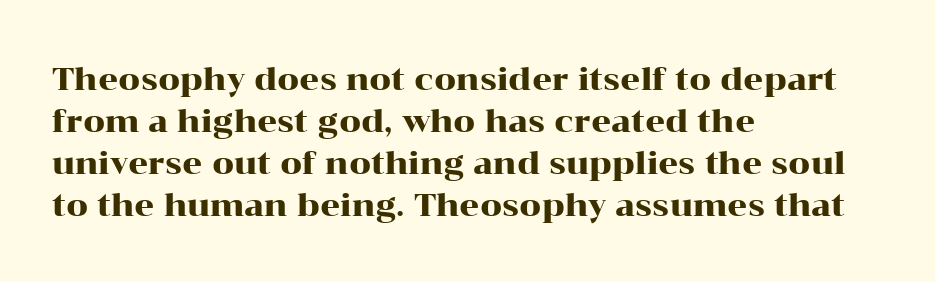
The image shows 31 px wide serif type, upright; set left-aligned, normal line spacing (1.35x), normal letter spacing, not underlined; high stroke contrast and a medium x-height.
